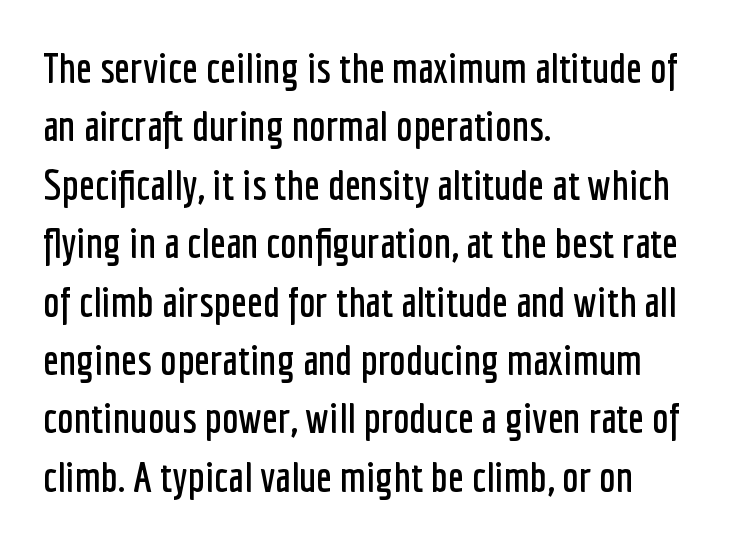
The image shows 42 px condensed sans-serif type, upright; set left-aligned, normal line spacing (1.39x), normal letter spacing, not underlined; low stroke contrast and a medium x-height.
